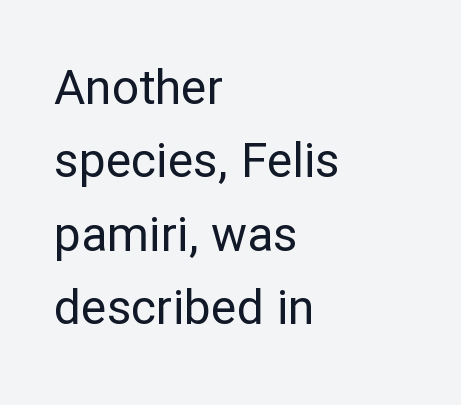
This is sans-serif lettering, the kind often seen on screens and signage. Here the designer chose a conventional face with non-uniform glyph widths. The weight would be labelled regular, book, light, or lighter still. A normal amount of white space separates one row of letters from the next.
